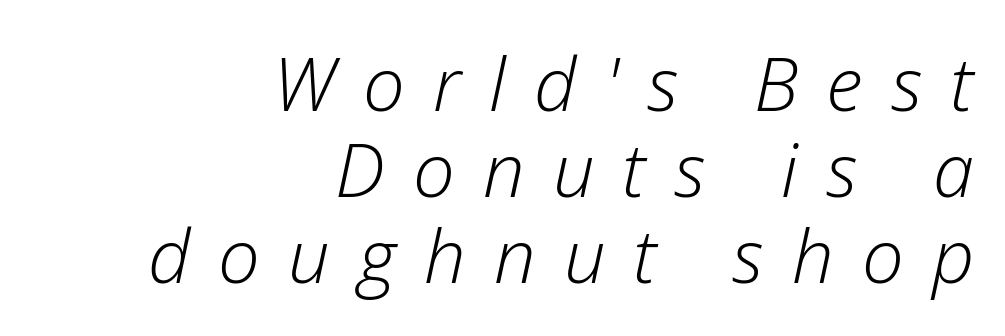
Substantial extra tracking has been applied to these lines. The font's italic variant was chosen for this text. Weight class: somewhere from thin through regular. The rag falls on the left side of this text block. Character widths vary here, with narrow letters taking less room than wide ones. This rendering features lettering with no underline.
